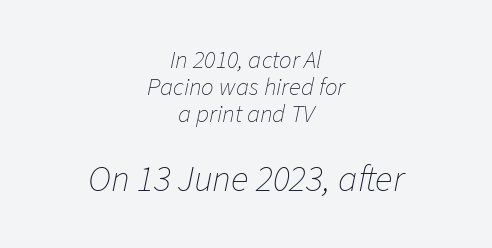
{"italic": "yes", "lean": "right", "slant_degrees": 11, "bold": "no", "weight": "thin", "width": "normal", "stroke_contrast": "low", "x_height": "medium", "monospaced": "no", "underline": "no", "align": "center", "line_spacing": "tight", "line_spacing_ratio": 1.08, "letter_spacing": "normal", "letter_spacing_em": 0.0, "larger_block": "second", "size_ratio": 1.48, "glyph_px": 37}
